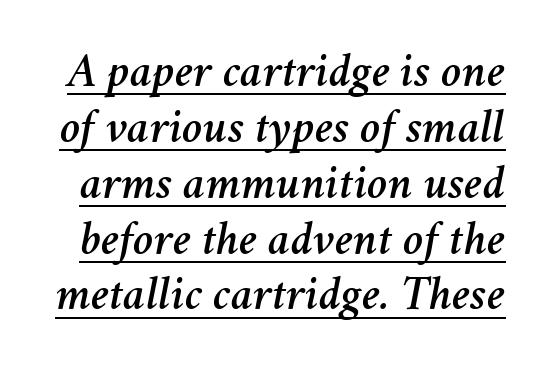
{"italic": "yes", "lean": "right", "slant_degrees": 11, "width": "normal", "stroke_contrast": "medium", "x_height": "medium", "monospaced": "no", "underline": "yes", "line_spacing": "tight", "line_spacing_ratio": 1.14, "letter_spacing": "normal", "letter_spacing_em": 0.0, "glyph_px": 49}
